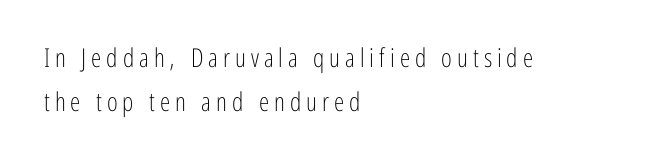
The image shows 26 px text type, upright; set left-aligned, normal line spacing (1.69x), not underlined.
